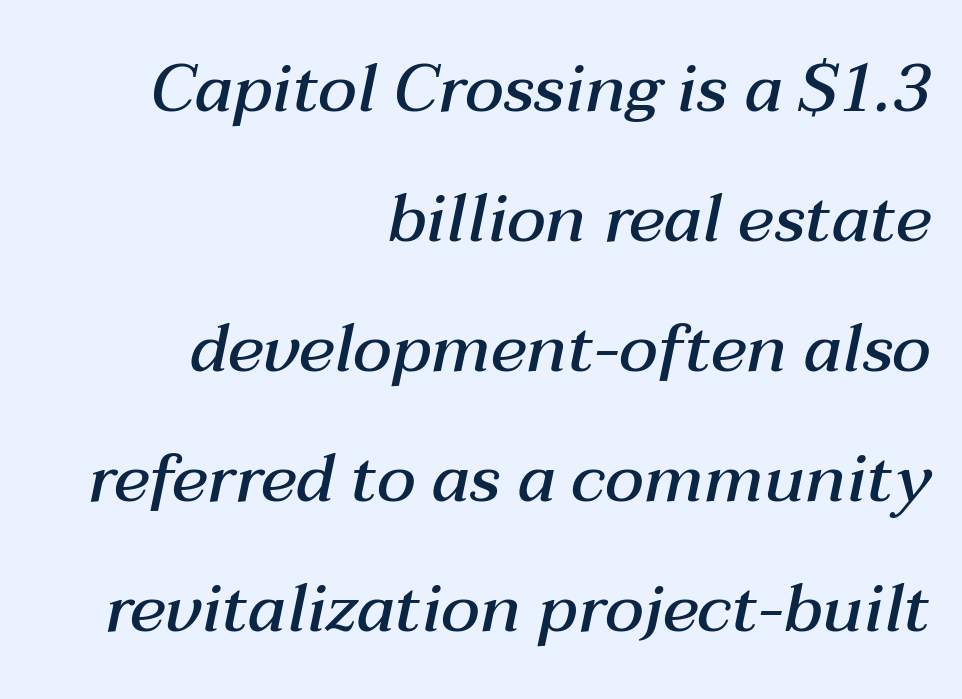
{"italic": "yes", "lean": "right", "slant_degrees": 12, "bold": "semi", "weight": "semibold", "width": "normal", "stroke_contrast": "medium", "x_height": "medium", "monospaced": "no", "underline": "no", "align": "right", "line_spacing": "loose", "line_spacing_ratio": 1.94, "letter_spacing": "normal", "letter_spacing_em": 0.0, "glyph_px": 67}
